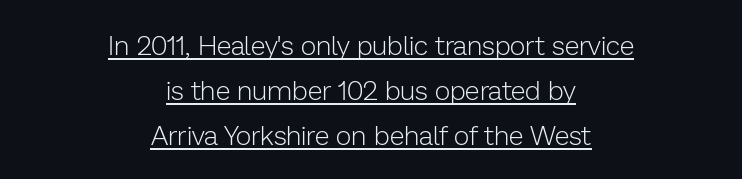
Q: Is the text bold? A: No.
Q: Is the text italic (slanted)? A: No, it is upright.
Q: Is the text underlined? A: Yes.
Q: How is the paragraph aligned? A: Centered.
Q: Is the spacing between letters normal or unusually wide? A: Normal.
Q: Is the spacing between lines tight, normal or loose? A: Normal.
